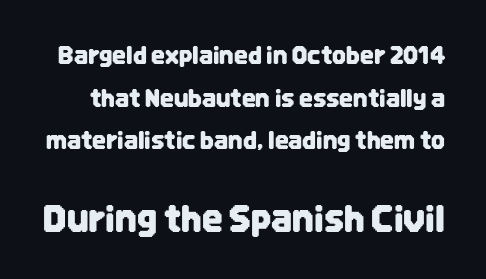
{"serif": "no", "italic": "no", "width": "condensed", "stroke_contrast": "low", "x_height": "large", "monospaced": "no", "underline": "no", "line_spacing_ratio": 1.78, "letter_spacing": "normal", "letter_spacing_em": 0.0, "larger_block": "second", "size_ratio": 1.5, "glyph_px": 36}
